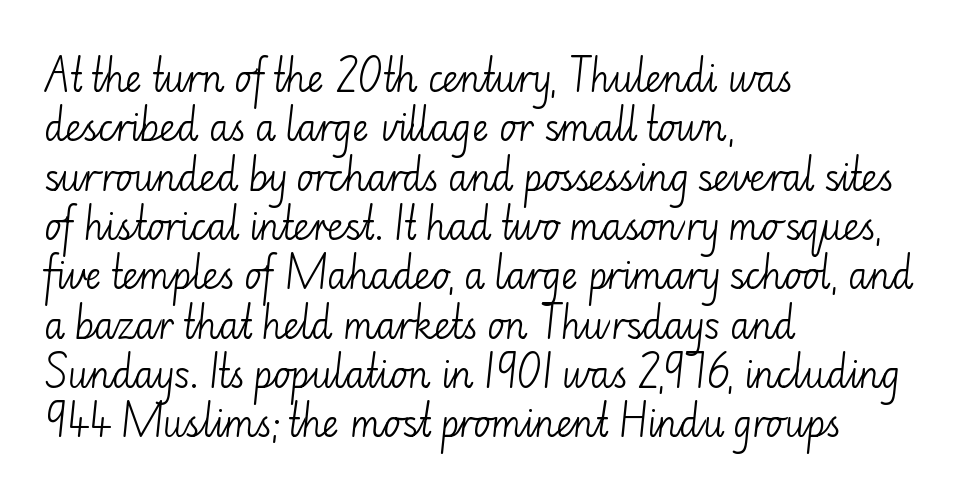
{"serif": "no", "bold": "no", "weight": "light", "width": "normal", "stroke_contrast": "low", "x_height": "small", "monospaced": "no", "underline": "no", "align": "left", "line_spacing": "normal", "line_spacing_ratio": 1.37, "letter_spacing": "normal", "letter_spacing_em": 0.0, "glyph_px": 36}
